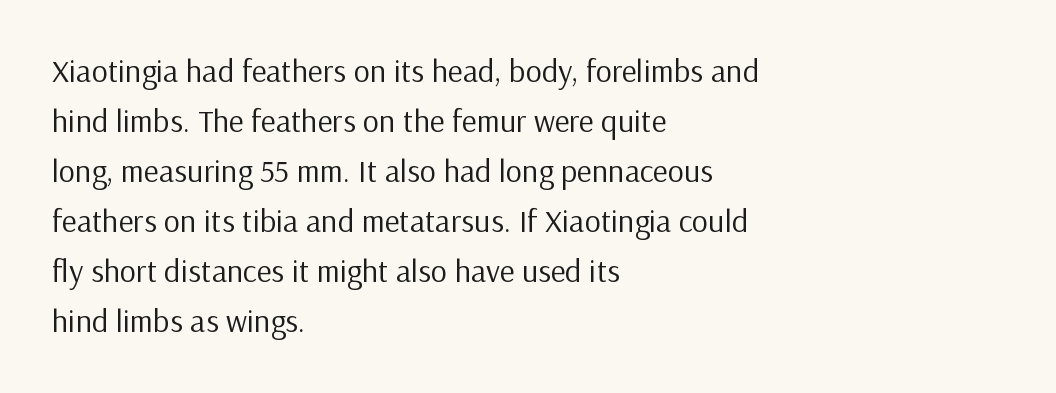
Q: Is the text bold? A: No.
Q: Is the text italic (slanted)? A: No, it is upright.
Q: Is the typeface a serif or a sans-serif typeface? A: Sans-serif.
Q: Is the text underlined? A: No.
Q: How is the paragraph aligned? A: Left-aligned.
Q: Is the spacing between letters normal or unusually wide? A: Normal.
Q: Is the spacing between lines tight, normal or loose? A: Normal.
Q: Width (condensed, normal, or wide)? A: Normal.
Q: Stroke contrast? A: Low.
Q: x-height? A: Medium.
Q: Monospaced? A: No.
